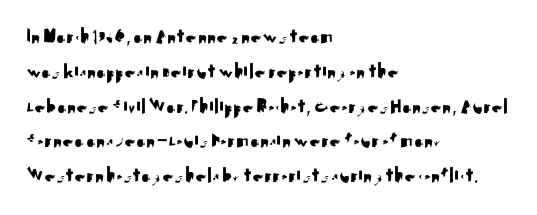
{"italic": "no", "underline": "no", "align": "left", "line_spacing": "normal", "line_spacing_ratio": 1.58, "letter_spacing": "normal", "letter_spacing_em": 0.0, "glyph_px": 22}
